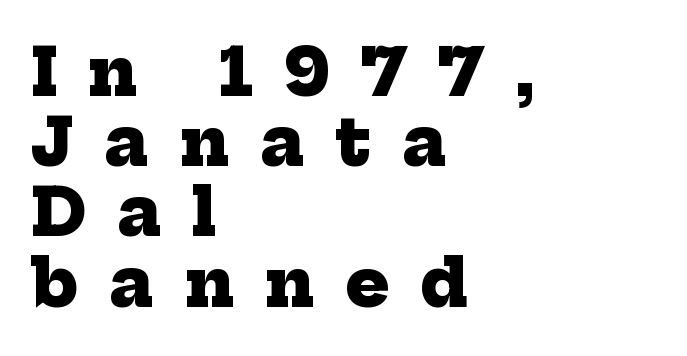
Q: Is the text bold? A: Yes.
Q: Is the typeface a serif or a sans-serif typeface? A: Serif.
Q: Is the text underlined? A: No.
Q: How is the paragraph aligned? A: Left-aligned.
Q: Is the spacing between letters normal or unusually wide? A: Unusually wide.
Q: Is the spacing between lines tight, normal or loose? A: Tight.
Q: Width (condensed, normal, or wide)? A: Normal.
Q: Stroke contrast? A: Low.
Q: x-height? A: Medium.
Q: Monospaced? A: No.
